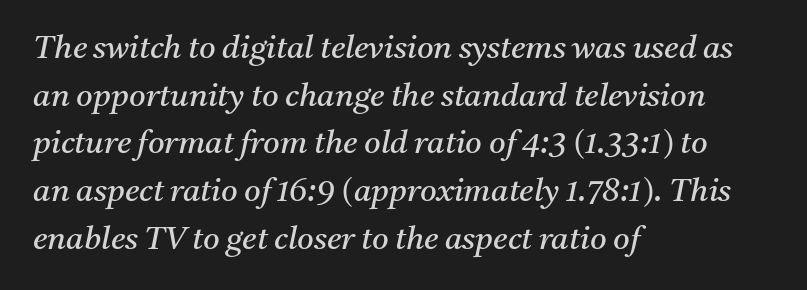
Q: Is the text bold? A: No.
Q: Is the text italic (slanted)? A: Yes, it leans right by about 11 degrees.
Q: Is the typeface a serif or a sans-serif typeface? A: Serif.
Q: Is the text underlined? A: No.
Q: How is the paragraph aligned? A: Left-aligned.
Q: Is the spacing between letters normal or unusually wide? A: Normal.
Q: Is the spacing between lines tight, normal or loose? A: Normal.
Q: Width (condensed, normal, or wide)? A: Normal.
Q: Stroke contrast? A: Medium.
Q: x-height? A: Medium.
Q: Monospaced? A: No.
